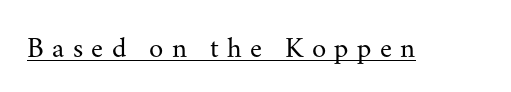
Q: Is the text bold? A: No.
Q: Is the text italic (slanted)? A: No, it is upright.
Q: Is the typeface a serif or a sans-serif typeface? A: Serif.
Q: Is the text underlined? A: Yes.
Q: Is the spacing between letters normal or unusually wide? A: Unusually wide.
Q: Width (condensed, normal, or wide)? A: Normal.
Q: Stroke contrast? A: Medium.
Q: x-height? A: Small.
Q: Monospaced? A: No.
